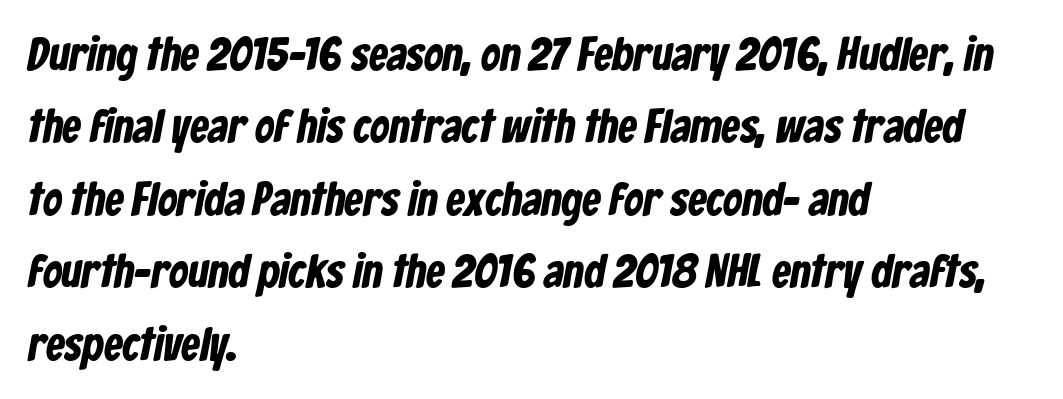
Q: Is the typeface a serif or a sans-serif typeface? A: Sans-serif.
Q: Is the text underlined? A: No.
Q: How is the paragraph aligned? A: Left-aligned.
Q: Is the spacing between letters normal or unusually wide? A: Normal.
Q: Is the spacing between lines tight, normal or loose? A: Normal.
Q: Width (condensed, normal, or wide)? A: Condensed.
Q: Stroke contrast? A: Low.
Q: x-height? A: Medium.
Q: Monospaced? A: No.
